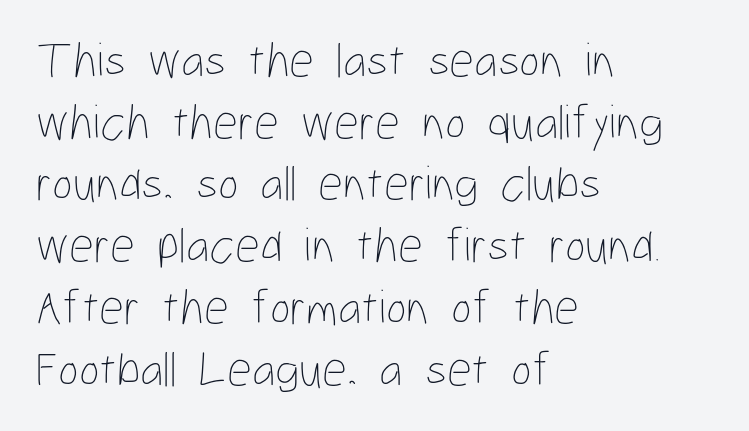
{"italic": "no", "bold": "no", "weight": "thin", "width": "condensed", "stroke_contrast": "low", "x_height": "medium", "monospaced": "no", "underline": "no", "align": "left", "line_spacing": "normal", "line_spacing_ratio": 1.26, "letter_spacing": "normal", "letter_spacing_em": 0.0, "glyph_px": 49}
